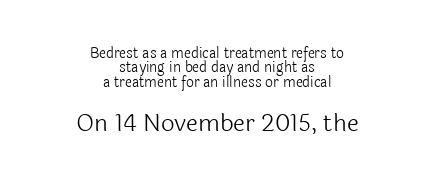
A typesetter would call this leading minimal, almost set solid. Anything drawn beneath the words? Only blank space. The gaps between neighbouring characters are ordinary and unremarkable. It's the straight-up-and-down kind of type. The text block is weighted toward neither margin, spreading evenly from the middle.
